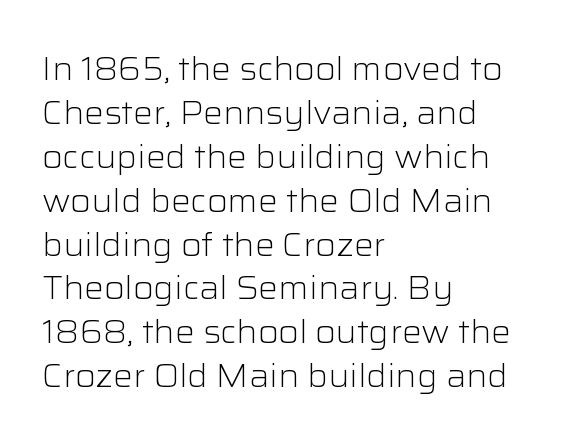
A typesetter would call this proportional, since set widths differ per character. Rule under the text: the space is simply empty. Line starts are locked; line ends wander. Nope, not italic — everything's standing straight. Nobody touched the tracking dial on this one. Nothing heavy about these letters — not bold at all.
